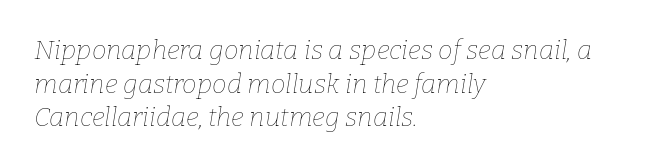
Q: Is the text bold? A: No.
Q: Is the text italic (slanted)? A: Yes, it leans right by about 9 degrees.
Q: Is the text underlined? A: No.
Q: How is the paragraph aligned? A: Left-aligned.
Q: Is the spacing between letters normal or unusually wide? A: Normal.
Q: Is the spacing between lines tight, normal or loose? A: Normal.
